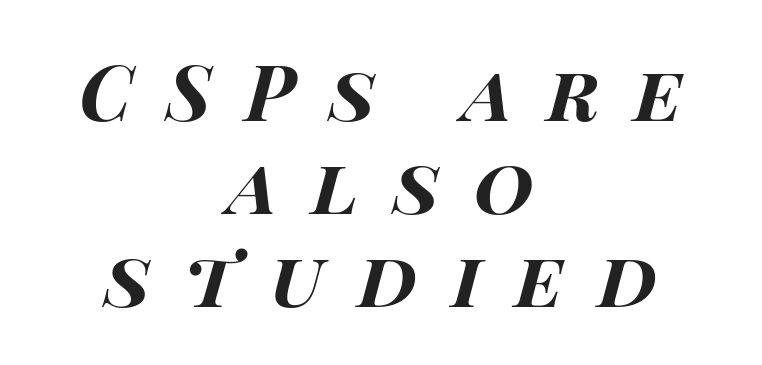
The rendering uses natural spacing where letterforms have individual widths. These lines were composed using italics. Set as a true bold cut, around the 700 mark. The gaps between neighbouring characters are conspicuously large. The strip under each line holds only bare page. Layout note: lines centered.
